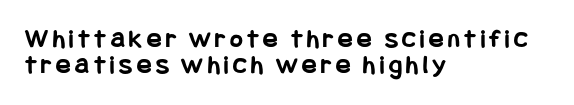
Emphasis by weight is at full strength: bold. The typography opts for an upright posture over an oblique one. The designer dialed line spacing down below the default. Any mark beneath the type? The region is blank. Line beginnings align vertically; line endings do not.
